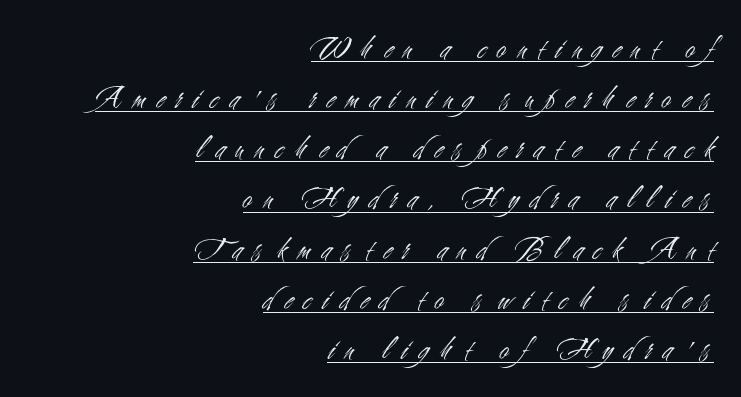
{"serif": "no", "bold": "no", "weight": "light", "width": "condensed", "stroke_contrast": "medium", "x_height": "small", "monospaced": "no", "underline": "yes", "align": "right", "line_spacing": "normal", "line_spacing_ratio": 1.52, "letter_spacing": "wide", "letter_spacing_em": 0.35, "glyph_px": 33}
